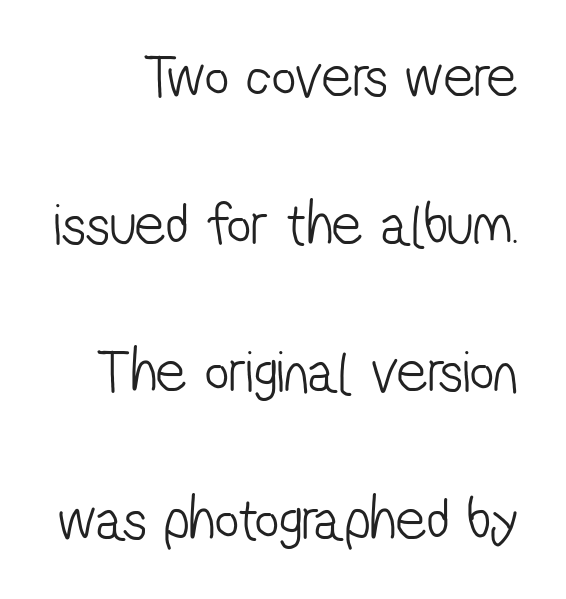
You could not count columns in this text — the font is proportionally spaced. The passage shown has conventional tracking throughout. This is not heavy type; no bold has been used. A great deal of white space separates one row of letters from the next. The face used here is a sans, in the tradition of grotesques and geometrics.
